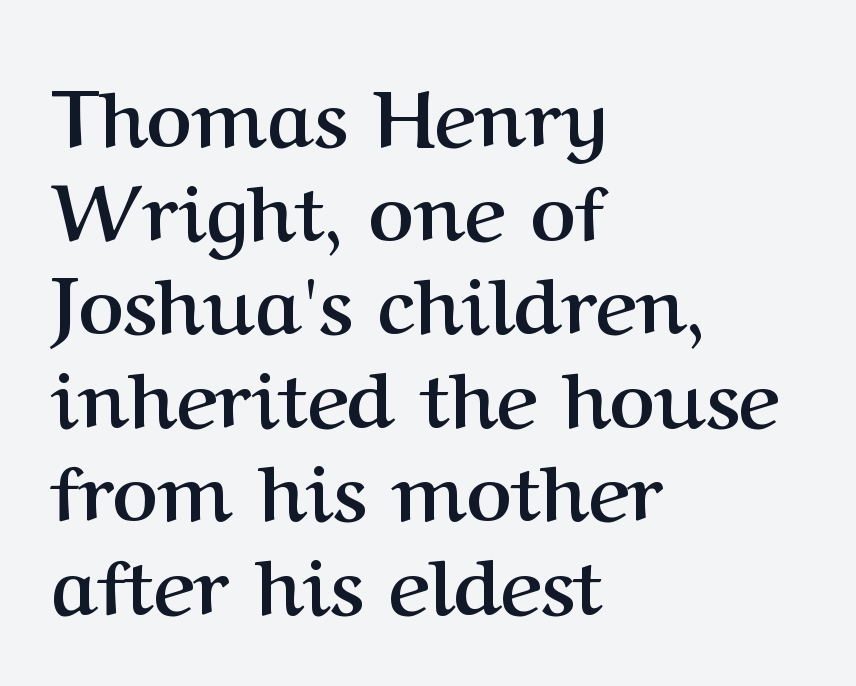
Q: Is the text bold? A: Yes.
Q: Is the text italic (slanted)? A: No, it is upright.
Q: Is the typeface a serif or a sans-serif typeface? A: Serif.
Q: Is the text underlined? A: No.
Q: How is the paragraph aligned? A: Left-aligned.
Q: Is the spacing between letters normal or unusually wide? A: Normal.
Q: Width (condensed, normal, or wide)? A: Normal.
Q: Stroke contrast? A: Medium.
Q: x-height? A: Medium.
Q: Monospaced? A: No.
